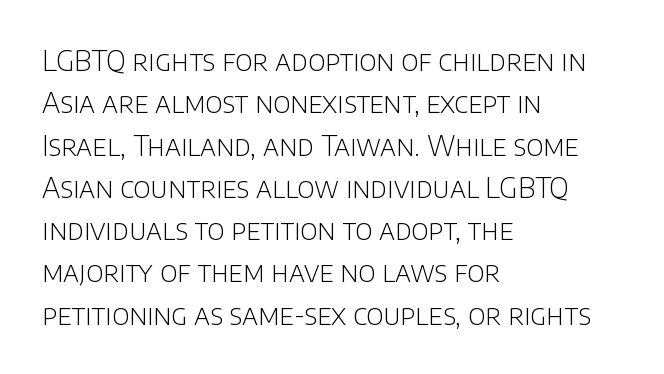
Proportional: the letters do not fall into vertical columns. The string is rendered with underlining switched off. In terms of letterform style, serifs are entirely absent. These lines are set flush left with a ragged right edge. Heaviness? Minimal to ordinary, like unemphasized prose.
